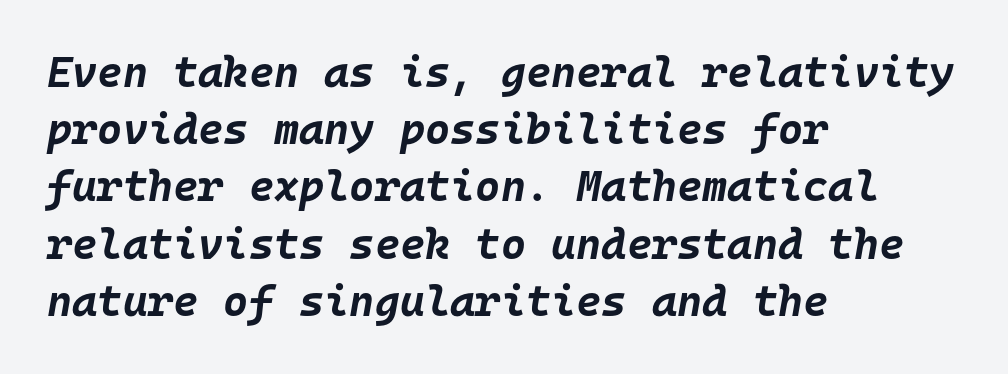
Q: Is the text bold? A: Yes.
Q: Is the text italic (slanted)? A: Yes, it leans right by about 10 degrees.
Q: Is the text underlined? A: No.
Q: How is the paragraph aligned? A: Left-aligned.
Q: Is the spacing between letters normal or unusually wide? A: Normal.
Q: Is the spacing between lines tight, normal or loose? A: Normal.
Q: Width (condensed, normal, or wide)? A: Normal.
Q: Stroke contrast? A: Low.
Q: x-height? A: Large.
Q: Monospaced? A: Yes.
